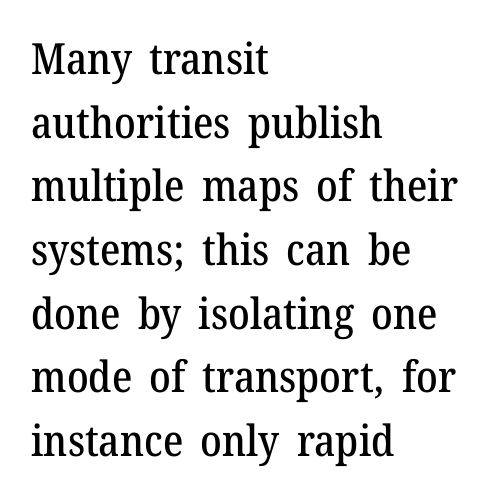
The image shows 43 px serif type, upright; set left-aligned, normal line spacing (1.48x), normal letter spacing, not underlined; medium stroke contrast and a medium x-height.
